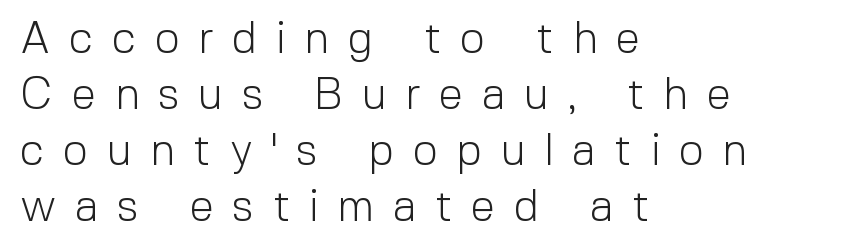
Q: Is the text bold? A: No.
Q: Is the text italic (slanted)? A: No, it is upright.
Q: Is the typeface a serif or a sans-serif typeface? A: Sans-serif.
Q: Is the text underlined? A: No.
Q: How is the paragraph aligned? A: Left-aligned.
Q: Is the spacing between letters normal or unusually wide? A: Unusually wide.
Q: Is the spacing between lines tight, normal or loose? A: Normal.
Q: Width (condensed, normal, or wide)? A: Normal.
Q: x-height? A: Medium.
Q: Monospaced? A: No.
